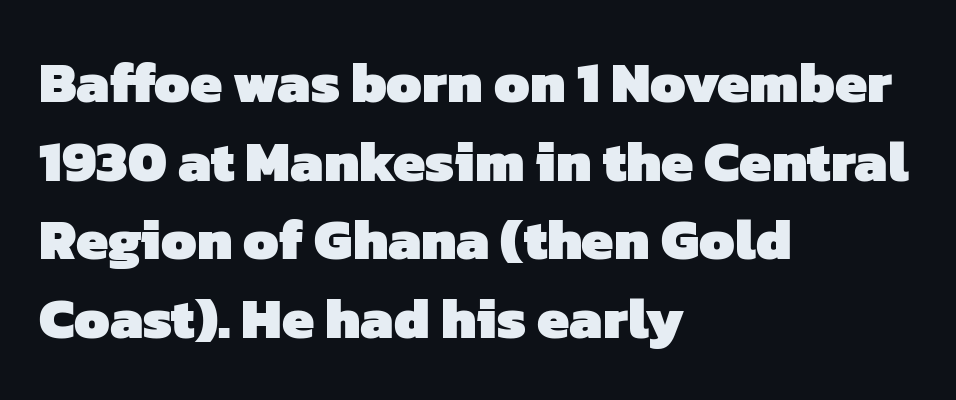
{"serif": "no", "bold": "yes", "weight": "heavy", "width": "normal", "stroke_contrast": "low", "x_height": "medium", "monospaced": "no", "underline": "no", "align": "left", "line_spacing": "normal", "line_spacing_ratio": 1.38, "letter_spacing": "normal", "letter_spacing_em": 0.0, "glyph_px": 57}
